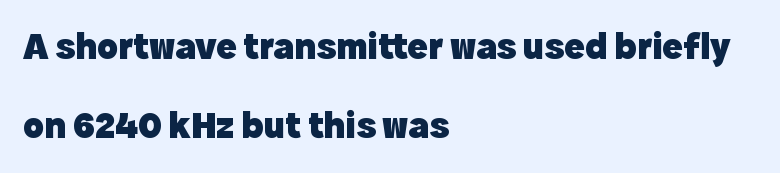
Q: Is the text bold? A: Yes.
Q: Is the text italic (slanted)? A: No, it is upright.
Q: Is the typeface a serif or a sans-serif typeface? A: Sans-serif.
Q: Is the text underlined? A: No.
Q: How is the paragraph aligned? A: Left-aligned.
Q: Is the spacing between letters normal or unusually wide? A: Normal.
Q: Is the spacing between lines tight, normal or loose? A: Loose.
Q: Width (condensed, normal, or wide)? A: Normal.
Q: x-height? A: Medium.
Q: Monospaced? A: No.
